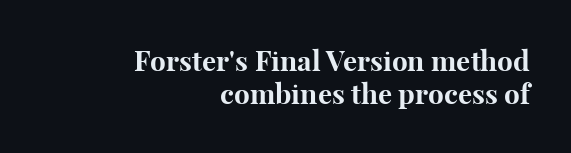
The image shows 28 px bold serif type, upright; set right-aligned, line spacing 1.18x, normal letter spacing, not underlined; high stroke contrast and a medium x-height.
